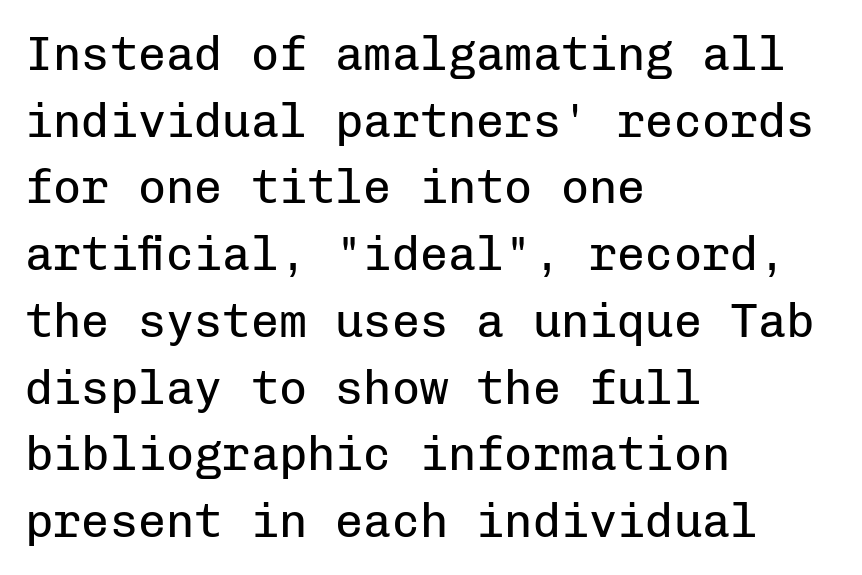
{"serif": "no", "italic": "no", "bold": "no", "weight": "regular", "width": "normal", "stroke_contrast": "low", "x_height": "medium", "monospaced": "yes", "underline": "no", "align": "left", "line_spacing": "normal", "line_spacing_ratio": 1.42, "letter_spacing": "normal", "letter_spacing_em": 0.0, "glyph_px": 47}
